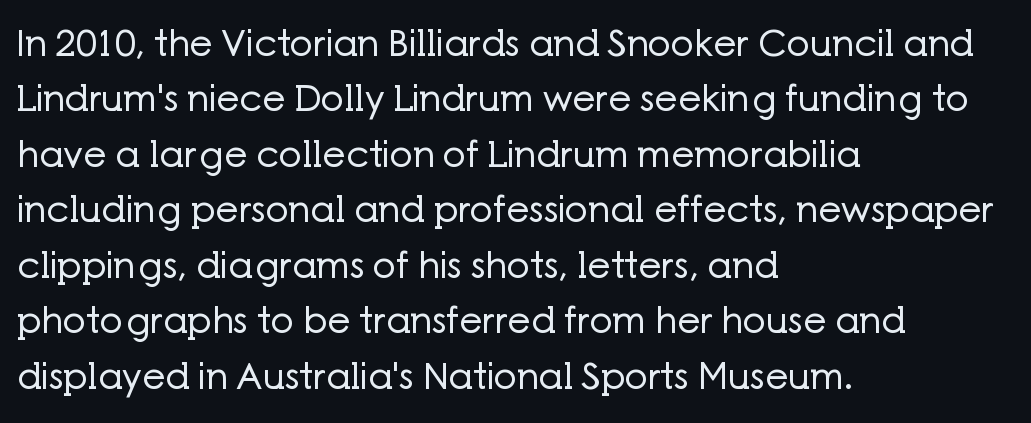
Students, note that the glyphs here touch the page at normal intervals. Upright lettering throughout. Words float on clear page, feet unadorned. Regular leading. The letterforms sit at book weight or below.
